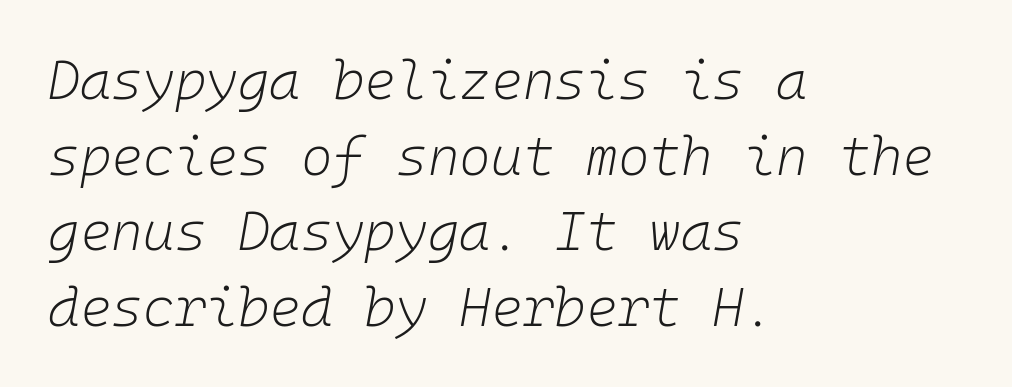
Here the glyphs are tracked normally, forming tight word shapes. Is the type heavy? It reads as light-to-regular instead. The lines are quadded left. The lines sit at an ordinary, default distance from one another.
